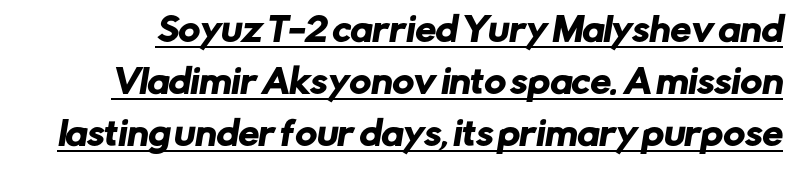
Nobody touched the tracking dial on this one. The designer went with a sans here, leaving each stem footless. The letters advance in unequal steps, a hallmark of proportional type. You can see a thin bar hugging the bottom of the glyphs.
